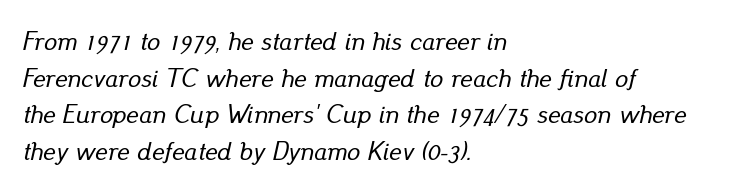
{"italic": "yes", "lean": "right", "slant_degrees": 13, "underline": "no", "align": "left", "line_spacing": "normal", "line_spacing_ratio": 1.41, "letter_spacing": "normal", "letter_spacing_em": 0.0, "glyph_px": 26}
